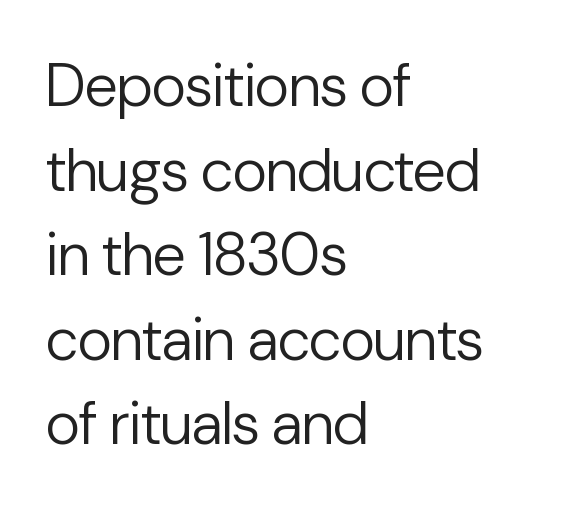
Q: Is the text bold? A: No.
Q: Is the text italic (slanted)? A: No, it is upright.
Q: Is the typeface a serif or a sans-serif typeface? A: Sans-serif.
Q: Is the text underlined? A: No.
Q: How is the paragraph aligned? A: Left-aligned.
Q: Is the spacing between letters normal or unusually wide? A: Normal.
Q: Is the spacing between lines tight, normal or loose? A: Normal.
Q: Width (condensed, normal, or wide)? A: Normal.
Q: Stroke contrast? A: Low.
Q: x-height? A: Medium.
Q: Monospaced? A: No.
